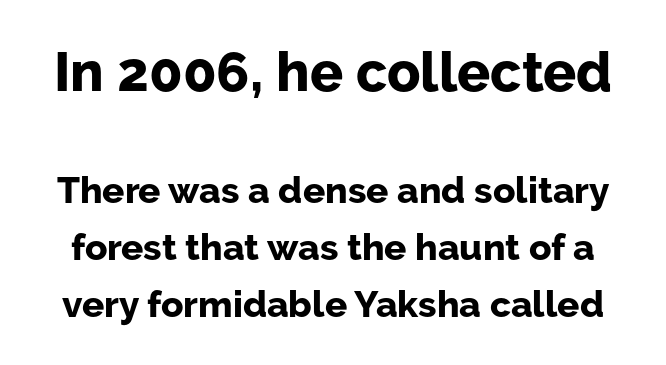
The face used here appears at its bigger size in the upper chunk. Each new line begins a customary step beneath the previous one. The glyphs have the mass of a bold cut. The rendering uses natural spacing where letterforms have individual widths. This sample uses plain, unmodified letter spacing.
